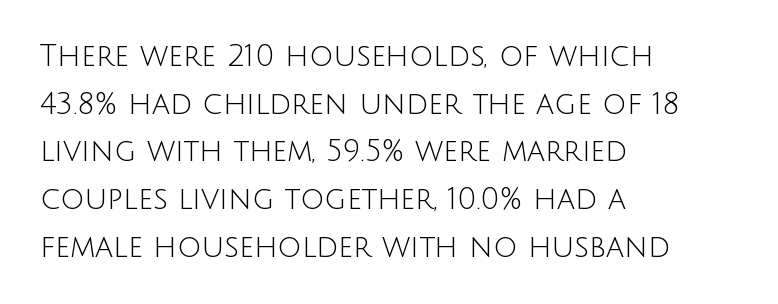
The image shows 30 px light sans-serif type, upright; set left-aligned, normal line spacing (1.59x), normal letter spacing, not underlined; low stroke contrast and a large x-height.
